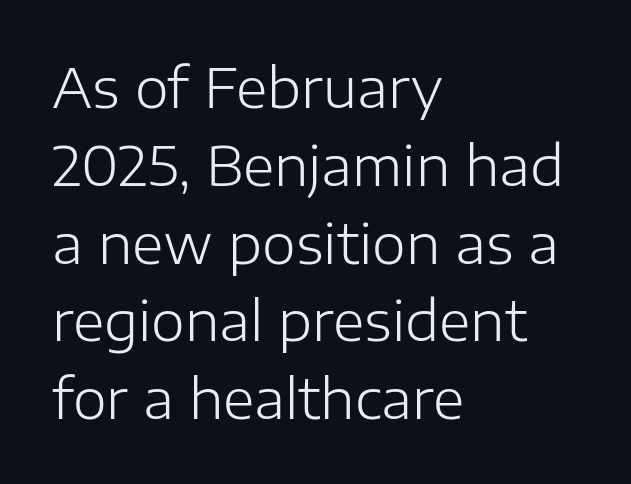
{"serif": "no", "italic": "no", "bold": "no", "weight": "light", "width": "normal", "stroke_contrast": "low", "x_height": "medium", "monospaced": "no", "underline": "no", "align": "left", "line_spacing": "normal", "line_spacing_ratio": 1.44, "letter_spacing": "normal", "letter_spacing_em": 0.0, "glyph_px": 54}
